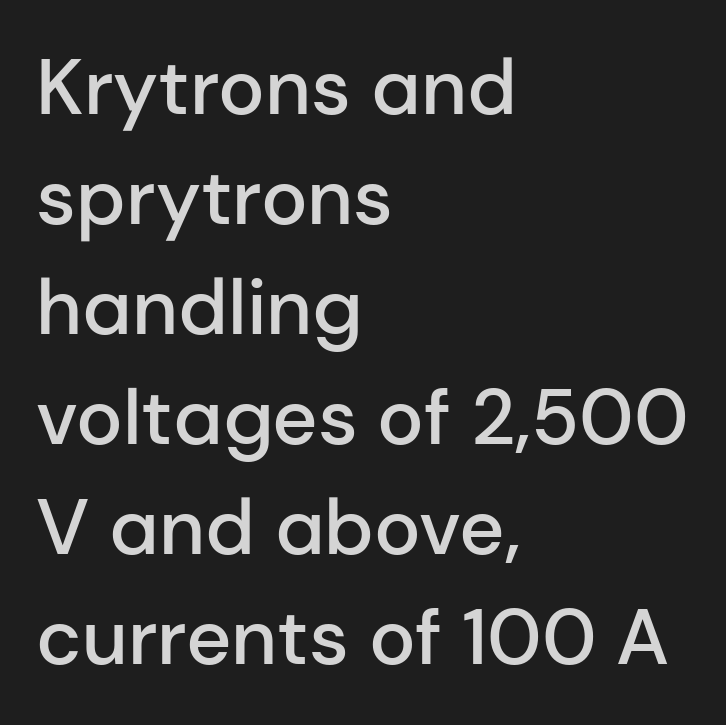
{"serif": "no", "italic": "no", "bold": "semi", "weight": "semibold", "width": "normal", "stroke_contrast": "low", "x_height": "medium", "monospaced": "no", "underline": "no", "align": "left", "line_spacing": "normal", "line_spacing_ratio": 1.41, "letter_spacing": "normal", "letter_spacing_em": 0.0, "glyph_px": 78}
